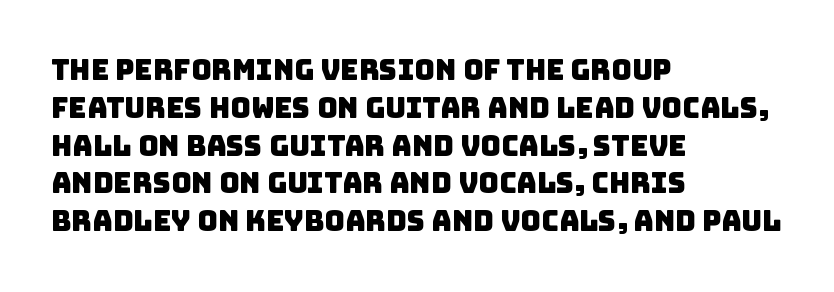
{"serif": "no", "width": "normal", "stroke_contrast": "low", "x_height": "large", "monospaced": "no", "underline": "no", "align": "left", "line_spacing": "normal", "line_spacing_ratio": 1.35, "letter_spacing": "normal", "letter_spacing_em": 0.0, "glyph_px": 28}
